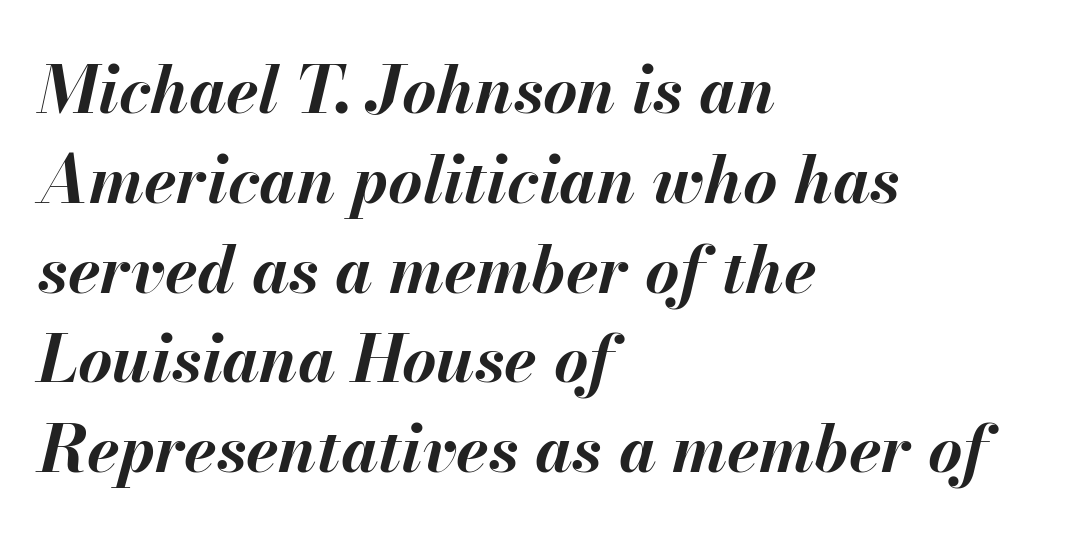
The image shows 66 px bold type, italic (leaning right); set left-aligned, normal line spacing (1.36x), normal letter spacing, not underlined; medium stroke contrast and a small x-height.
